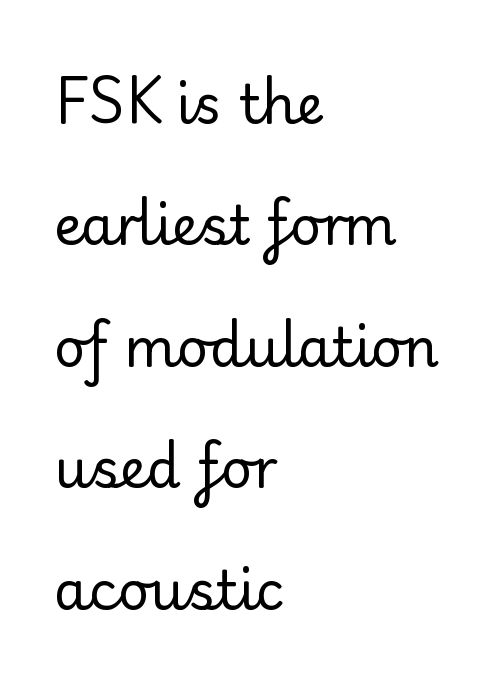
The face used here is proportionally spaced, like ordinary book or web type. If you measured baseline to baseline, you'd find a long distance. The letters look calm and open, with moderate or lighter stems. The line texture is even and compact thanks to regular tracking. The ragged edge is on the right, which tells us the setting is flush left. Glance below the letters and you will spot only blank space.
